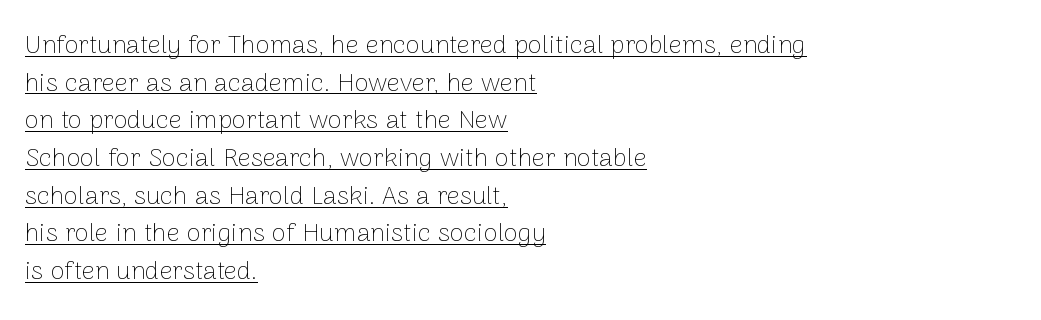
Line beginnings align vertically; line endings do not. What's the leading like? Ordinary, nothing unusual. The face used here is rendered with its standard letterfit. Caption: lettering with a line underneath. Notice how the stems are strictly vertical — no italics here.
